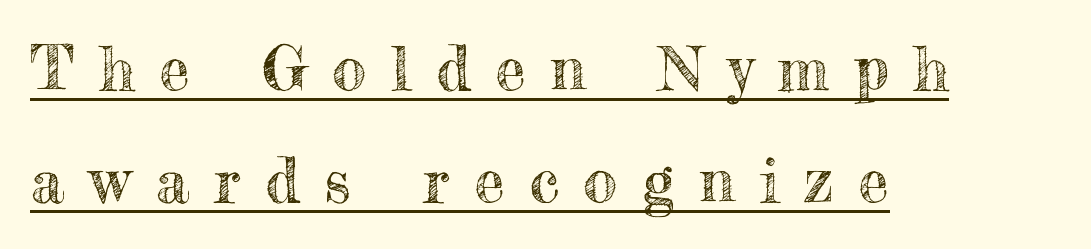
Q: Is the text italic (slanted)? A: No, it is upright.
Q: Is the text underlined? A: Yes.
Q: How is the paragraph aligned? A: Left-aligned.
Q: Is the spacing between letters normal or unusually wide? A: Unusually wide.
Q: Width (condensed, normal, or wide)? A: Normal.
Q: x-height? A: Small.
Q: Monospaced? A: No.
